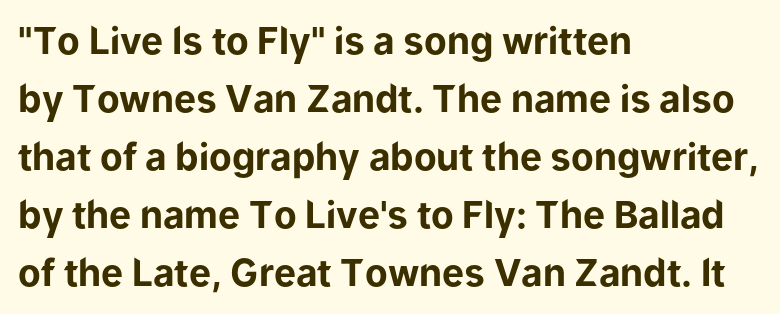
Q: Is the text bold? A: Yes.
Q: Is the text italic (slanted)? A: No, it is upright.
Q: Is the typeface a serif or a sans-serif typeface? A: Sans-serif.
Q: Is the text underlined? A: No.
Q: How is the paragraph aligned? A: Left-aligned.
Q: Is the spacing between letters normal or unusually wide? A: Normal.
Q: Is the spacing between lines tight, normal or loose? A: Normal.
Q: Width (condensed, normal, or wide)? A: Normal.
Q: Stroke contrast? A: Low.
Q: x-height? A: Medium.
Q: Monospaced? A: No.
